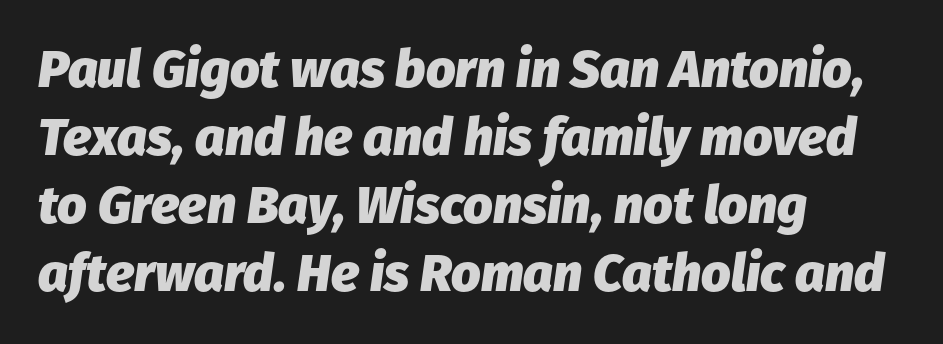
Just letters on the line, the space beneath them empty. The rendering anchors every line to the left-hand side. Emphasis by weight is at full strength: bold. Between one letter and the next there's only the usual sliver of space. Looks like regular typesetting: each glyph gets only the width it needs.
